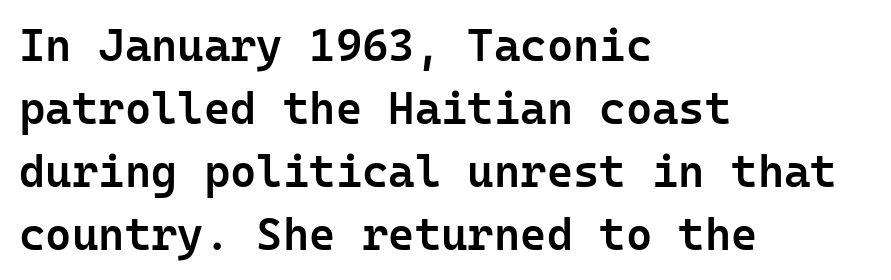
Q: Is the text bold? A: Semi-bold.
Q: Is the text italic (slanted)? A: No, it is upright.
Q: Is the typeface a serif or a sans-serif typeface? A: Sans-serif.
Q: Is the text underlined? A: No.
Q: How is the paragraph aligned? A: Left-aligned.
Q: Is the spacing between letters normal or unusually wide? A: Normal.
Q: Is the spacing between lines tight, normal or loose? A: Normal.
Q: Width (condensed, normal, or wide)? A: Normal.
Q: Stroke contrast? A: Low.
Q: x-height? A: Medium.
Q: Monospaced? A: Yes.
